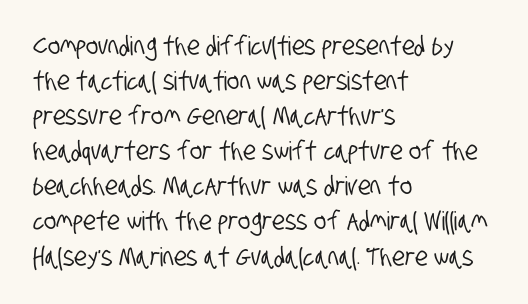
Q: Is the text underlined? A: No.
Q: How is the paragraph aligned? A: Left-aligned.
Q: Is the spacing between letters normal or unusually wide? A: Normal.
Q: Is the spacing between lines tight, normal or loose? A: Normal.
